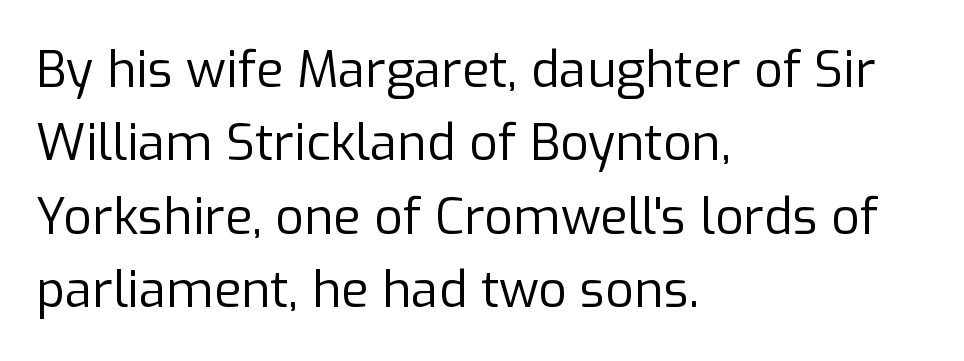
The image shows 50 px regular-weight sans-serif type, upright; set left-aligned, normal line spacing (1.47x), normal letter spacing, not underlined; low stroke contrast and a medium x-height.
